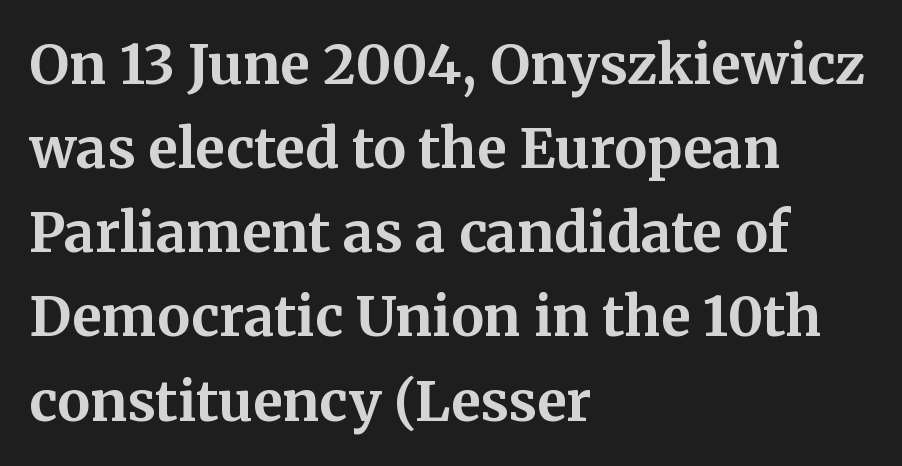
{"serif": "yes", "italic": "no", "bold": "yes", "weight": "bold", "width": "normal", "stroke_contrast": "medium", "x_height": "medium", "monospaced": "no", "underline": "no", "align": "left", "line_spacing": "normal", "line_spacing_ratio": 1.53, "letter_spacing": "normal", "letter_spacing_em": 0.0, "glyph_px": 55}
